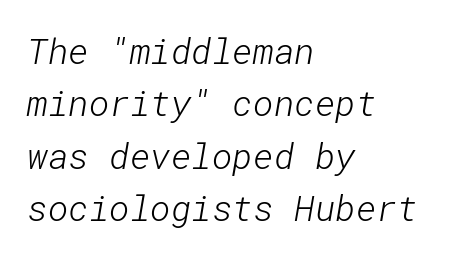
The image shows 35 px light sans-serif type; set left-aligned, normal line spacing (1.5x), normal letter spacing, not underlined; low stroke contrast and a medium x-height.
